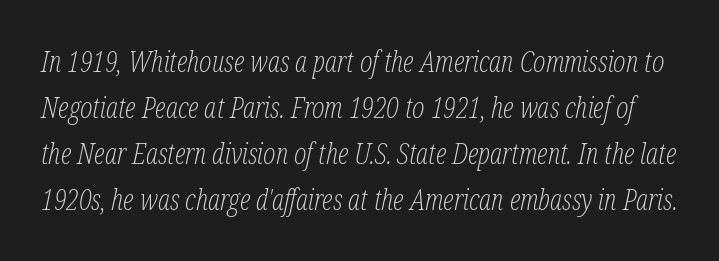
The tracking reads as untouched default to a designer's eye. The string is rendered with underlining switched off. The font family rendered here belongs to the serif group. The face used here is proportionally spaced, like ordinary book or web type.
